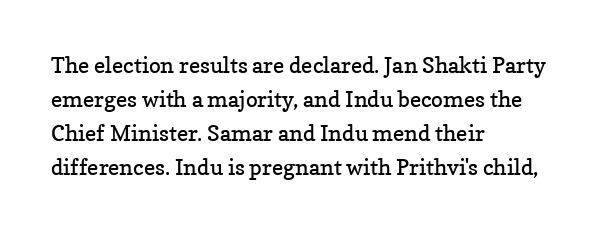
Q: Is the text bold? A: No.
Q: Is the text italic (slanted)? A: No, it is upright.
Q: Is the text underlined? A: No.
Q: How is the paragraph aligned? A: Left-aligned.
Q: Is the spacing between letters normal or unusually wide? A: Normal.
Q: Is the spacing between lines tight, normal or loose? A: Normal.
